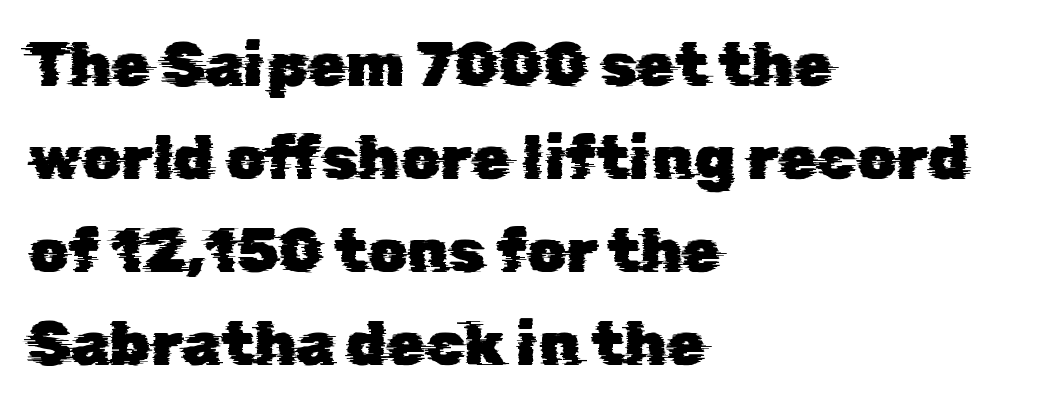
Typographically, this falls in the sans-serif category. This rendering uses left alignment, leaving the right contour irregular. Quick note: underline off. How are the letters spaced? Ordinarily, with no added tracking. You could not count columns in this text — the font is proportionally spaced. Regarding leading, the lines here are spaced in the standard way.
